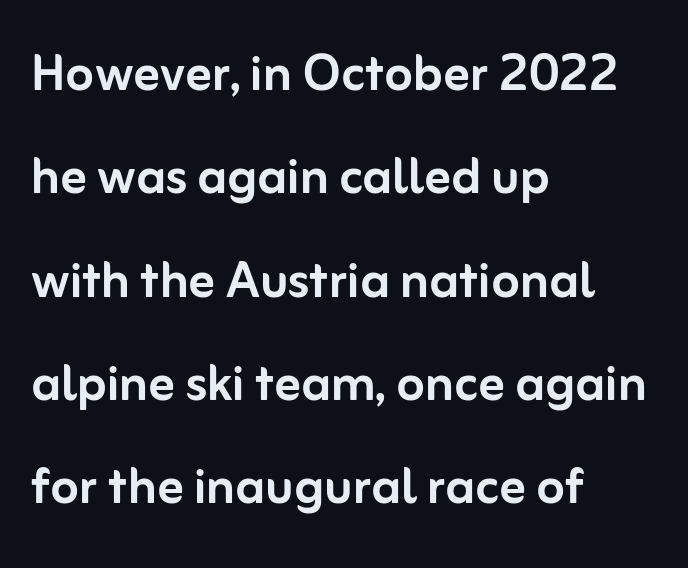
Q: Is the text italic (slanted)? A: No, it is upright.
Q: Is the typeface a serif or a sans-serif typeface? A: Sans-serif.
Q: Is the text underlined? A: No.
Q: How is the paragraph aligned? A: Left-aligned.
Q: Is the spacing between letters normal or unusually wide? A: Normal.
Q: Is the spacing between lines tight, normal or loose? A: Normal.
Q: Width (condensed, normal, or wide)? A: Normal.
Q: Stroke contrast? A: Low.
Q: x-height? A: Medium.
Q: Monospaced? A: No.
